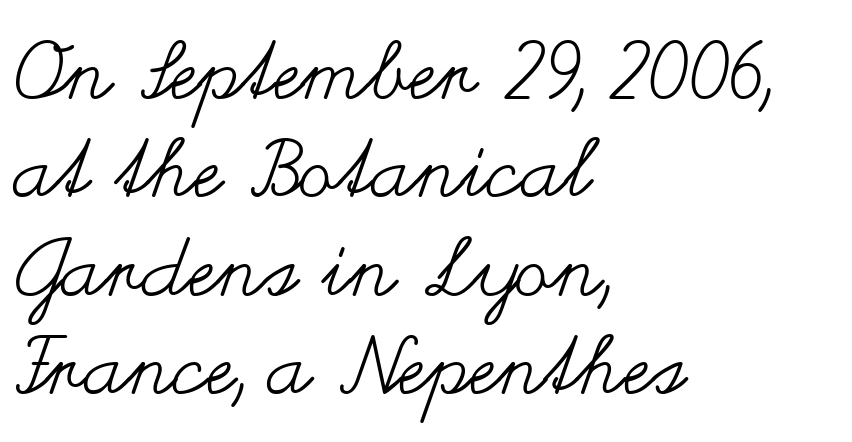
Q: Is the text bold? A: No.
Q: Is the text italic (slanted)? A: Yes.
Q: Is the text underlined? A: No.
Q: How is the paragraph aligned? A: Left-aligned.
Q: Is the spacing between letters normal or unusually wide? A: Normal.
Q: Width (condensed, normal, or wide)? A: Wide.
Q: Stroke contrast? A: Medium.
Q: x-height? A: Small.
Q: Monospaced? A: No.
